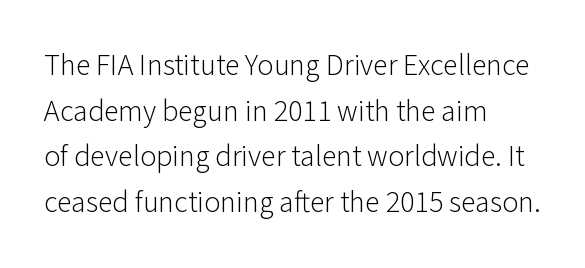
The image shows 30 px light sans-serif type, upright; set left-aligned, normal line spacing (1.52x), normal letter spacing, not underlined; low stroke contrast and a medium x-height.
